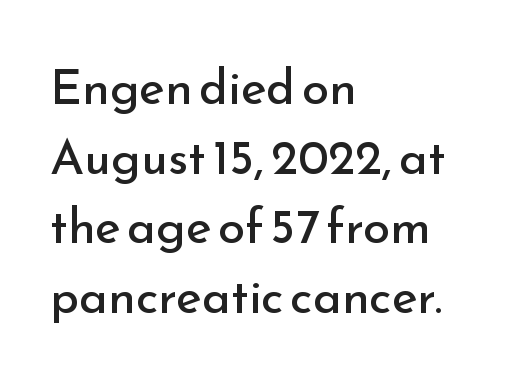
These lines stack with their left ends in a neat column. One glance says typical: line gaps are just what's usual. Compared with typical body copy, the letter spacing here is the same. In terms of letterform style, serifs are entirely absent. No italicization has been applied; the sample stays upright. No chunkiness to these letters — they're not bold.
